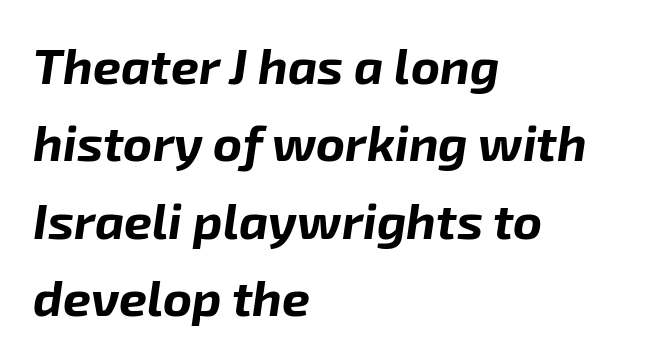
The image shows 50 px bold type, italic (leaning right); set left-aligned, normal line spacing (1.55x), normal letter spacing, not underlined; low stroke contrast and a medium x-height.
